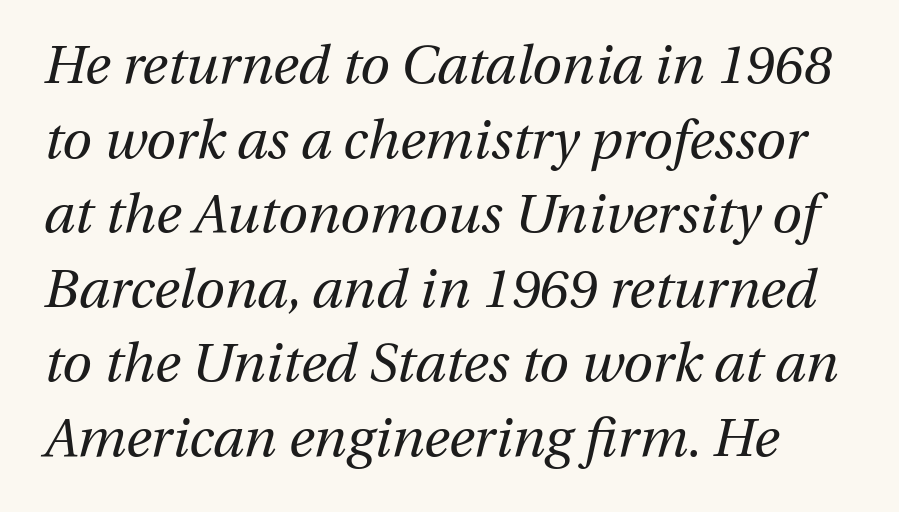
{"italic": "yes", "lean": "right", "slant_degrees": 13, "bold": "no", "weight": "regular", "width": "normal", "stroke_contrast": "medium", "x_height": "medium", "monospaced": "no", "underline": "no", "line_spacing": "normal", "line_spacing_ratio": 1.38, "letter_spacing": "normal", "letter_spacing_em": 0.0, "glyph_px": 54}
